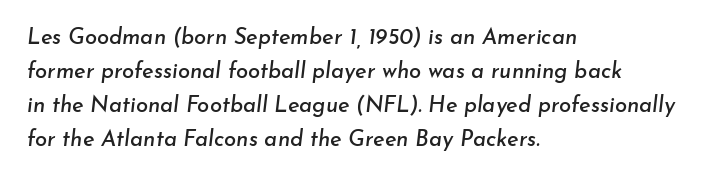
{"italic": "yes", "lean": "right", "slant_degrees": 7, "underline": "no", "align": "left", "line_spacing": "normal", "line_spacing_ratio": 1.54, "letter_spacing": "normal", "letter_spacing_em": 0.0, "glyph_px": 22}
